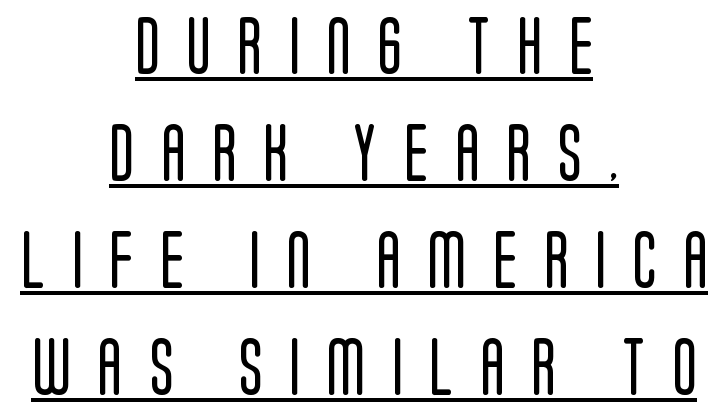
Q: Is the text bold? A: No.
Q: Is the text italic (slanted)? A: No, it is upright.
Q: Is the typeface a serif or a sans-serif typeface? A: Sans-serif.
Q: Is the text underlined? A: Yes.
Q: How is the paragraph aligned? A: Centered.
Q: Is the spacing between letters normal or unusually wide? A: Unusually wide.
Q: Width (condensed, normal, or wide)? A: Condensed.
Q: Stroke contrast? A: Low.
Q: x-height? A: Large.
Q: Monospaced? A: No.
